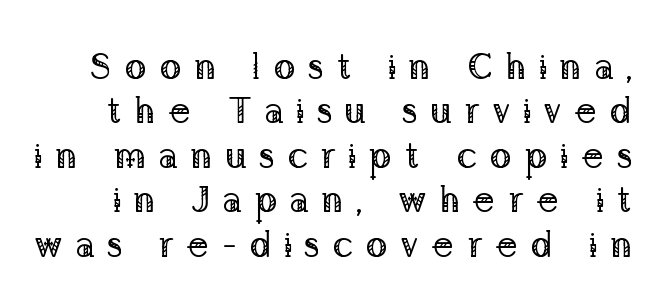
Is this a heavy cut? Hardly; it is regular or lighter. This sample uses a serif face. Nope, not italic — everything's standing straight. Substantial extra tracking has been applied to these lines.
